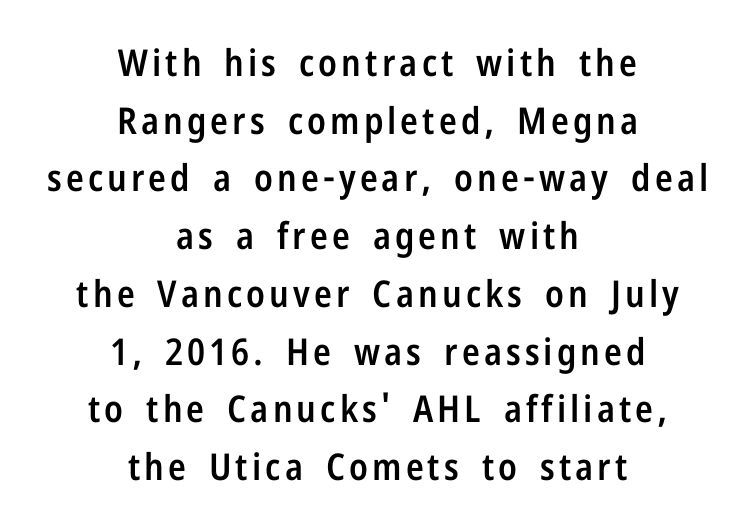
The image shows 37 px semibold, condensed sans-serif type, upright; set centered, normal line spacing (1.56x), not underlined; low stroke contrast and a medium x-height.
